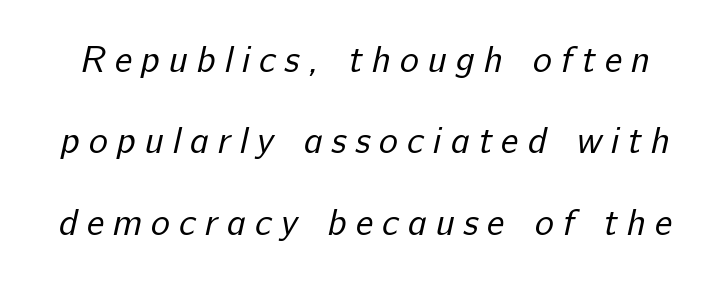
{"serif": "no", "bold": "no", "weight": "regular", "width": "normal", "stroke_contrast": "low", "x_height": "medium", "monospaced": "no", "underline": "no", "line_spacing": "loose", "line_spacing_ratio": 2.26, "letter_spacing": "wide", "letter_spacing_em": 0.25, "glyph_px": 36}
